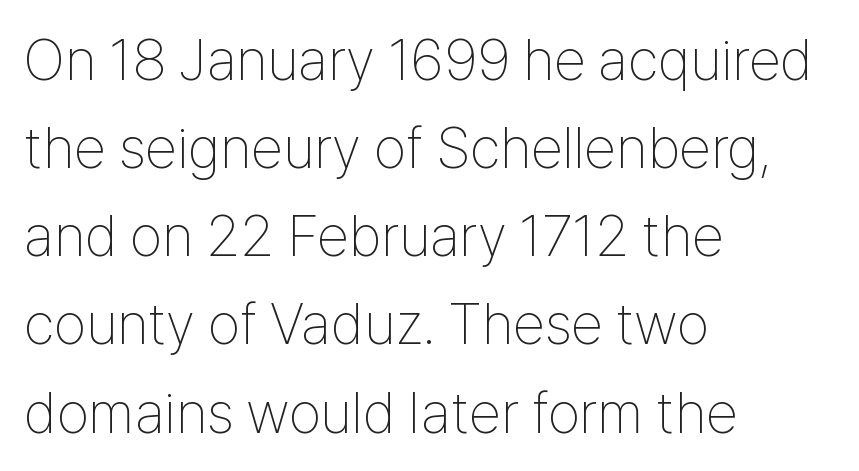
The image shows 58 px thin, condensed sans-serif type, upright; set left-aligned, normal line spacing (1.52x), normal letter spacing, not underlined; low stroke contrast and a medium x-height.
